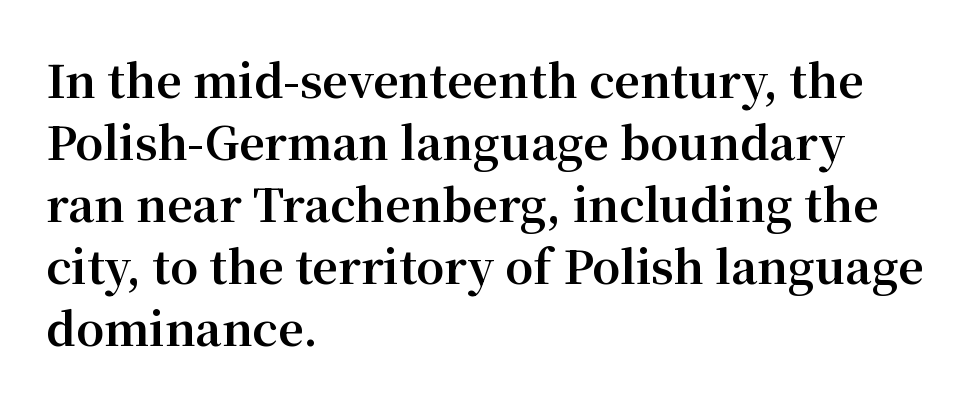
Q: Is the text bold? A: Yes.
Q: Is the text italic (slanted)? A: No, it is upright.
Q: Is the typeface a serif or a sans-serif typeface? A: Serif.
Q: Is the text underlined? A: No.
Q: How is the paragraph aligned? A: Left-aligned.
Q: Is the spacing between letters normal or unusually wide? A: Normal.
Q: Is the spacing between lines tight, normal or loose? A: Normal.
Q: Width (condensed, normal, or wide)? A: Normal.
Q: Stroke contrast? A: Medium.
Q: x-height? A: Medium.
Q: Monospaced? A: No.
